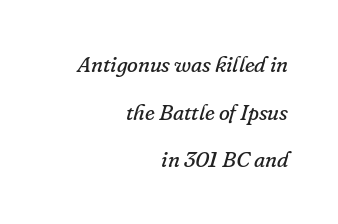
Q: Is the text bold? A: No.
Q: Is the text italic (slanted)? A: Yes, it leans right by about 16 degrees.
Q: Is the text underlined? A: No.
Q: How is the paragraph aligned? A: Right-aligned.
Q: Is the spacing between letters normal or unusually wide? A: Normal.
Q: Is the spacing between lines tight, normal or loose? A: Loose.
